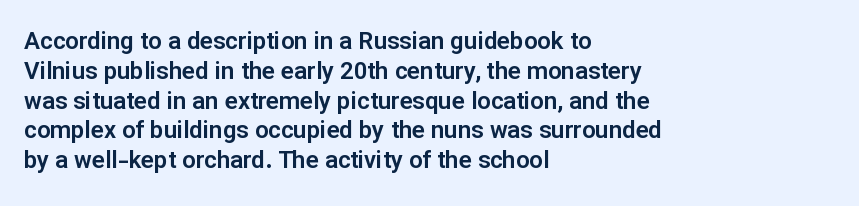
{"italic": "no", "underline": "no", "align": "left", "line_spacing_ratio": 1.24, "letter_spacing": "normal", "letter_spacing_em": 0.0, "glyph_px": 24}
